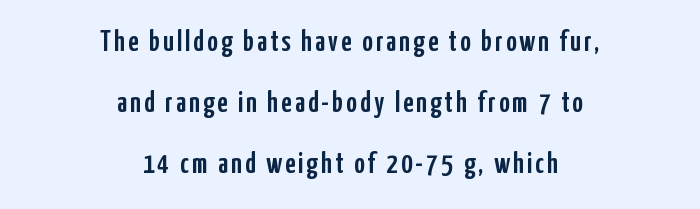
Q: Is the text italic (slanted)? A: No, it is upright.
Q: Is the typeface a serif or a sans-serif typeface? A: Sans-serif.
Q: Is the text underlined? A: No.
Q: How is the paragraph aligned? A: Centered.
Q: Is the spacing between lines tight, normal or loose? A: Loose.
Q: Width (condensed, normal, or wide)? A: Condensed.
Q: Stroke contrast? A: Low.
Q: x-height? A: Medium.
Q: Monospaced? A: No.
